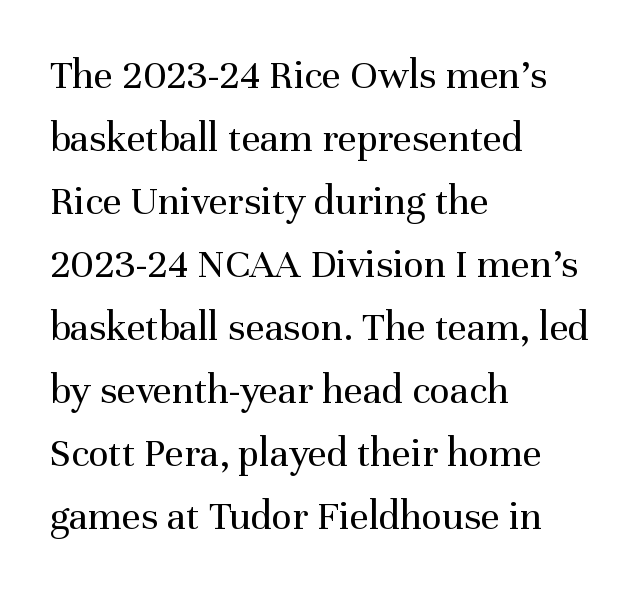
The image shows 42 px regular-weight serif type, upright; set left-aligned, normal line spacing (1.5x), normal letter spacing, not underlined; medium stroke contrast and a medium x-height.
